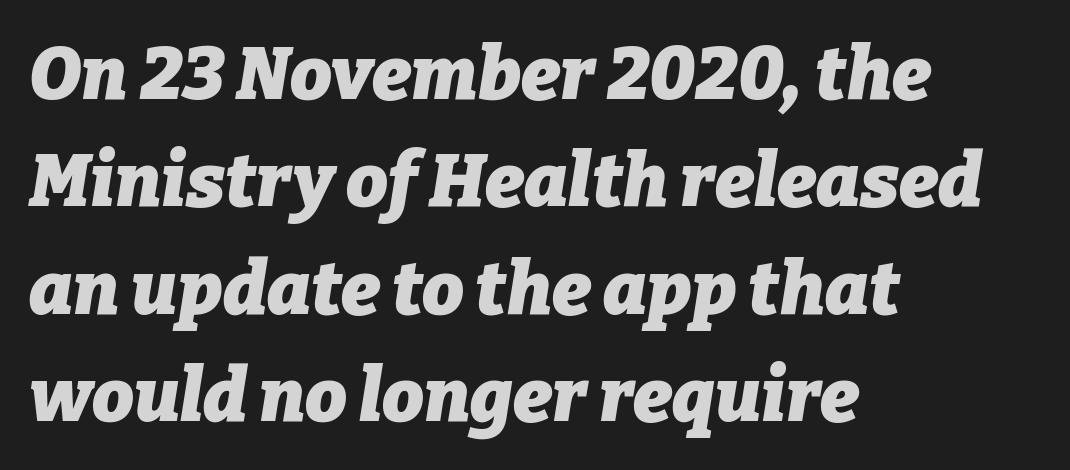
{"italic": "yes", "lean": "right", "slant_degrees": 9, "bold": "yes", "weight": "heavy", "width": "normal", "stroke_contrast": "low", "x_height": "medium", "monospaced": "no", "underline": "no", "align": "left", "line_spacing": "normal", "line_spacing_ratio": 1.45, "letter_spacing": "normal", "letter_spacing_em": 0.0, "glyph_px": 74}
